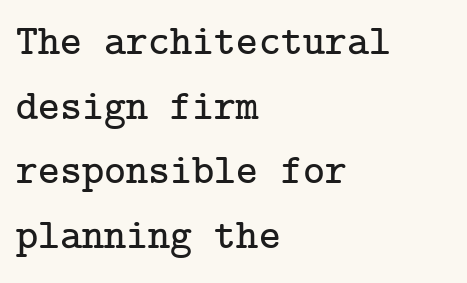
The image shows 42 px serif type, upright; set left-aligned, normal line spacing (1.54x), normal letter spacing, not underlined; low stroke contrast and a medium x-height.
